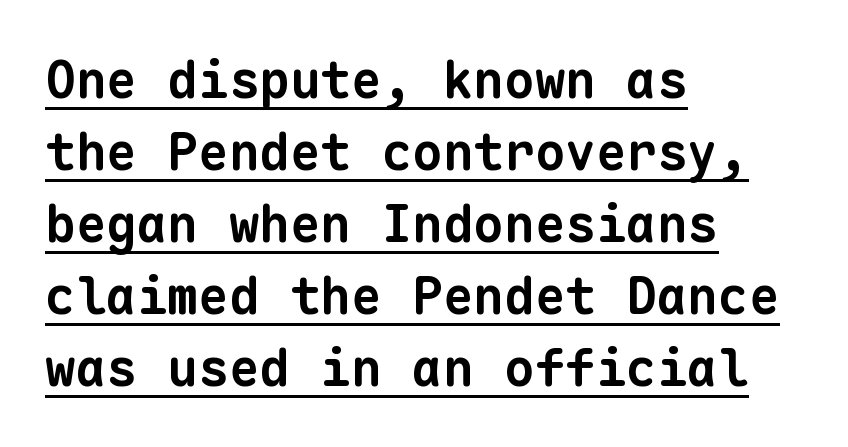
{"serif": "no", "bold": "yes", "weight": "bold", "width": "normal", "stroke_contrast": "low", "x_height": "medium", "monospaced": "yes", "underline": "yes", "align": "left", "line_spacing": "normal", "line_spacing_ratio": 1.41, "letter_spacing": "normal", "letter_spacing_em": 0.0, "glyph_px": 51}
